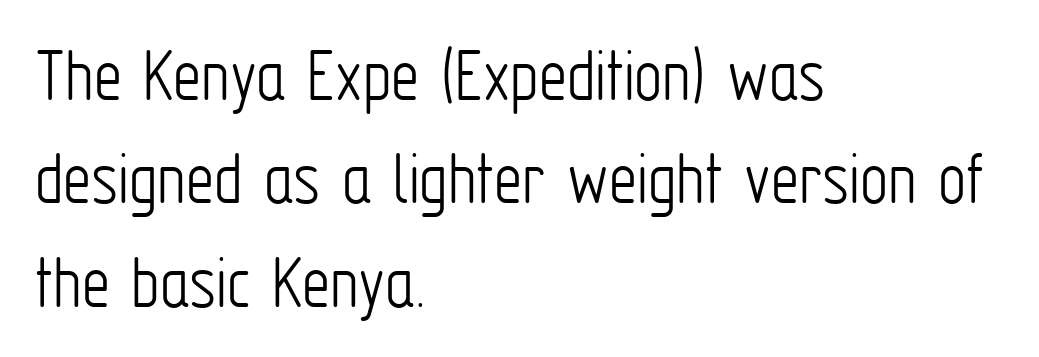
{"serif": "no", "italic": "no", "bold": "no", "weight": "light", "width": "condensed", "stroke_contrast": "low", "x_height": "medium", "monospaced": "no", "underline": "no", "align": "left", "line_spacing": "normal", "line_spacing_ratio": 1.31, "letter_spacing": "normal", "letter_spacing_em": 0.0, "glyph_px": 79}
